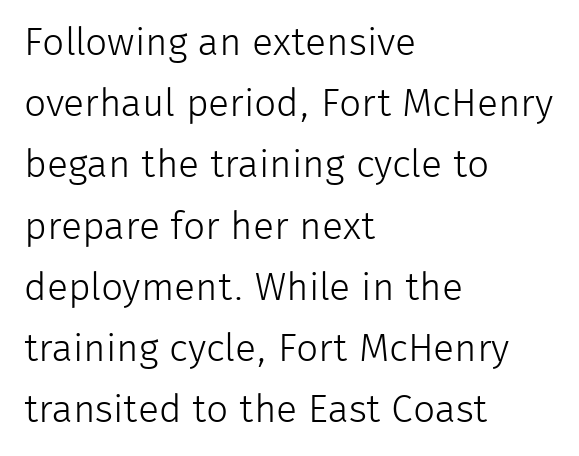
The image shows 39 px light sans-serif type, upright; set left-aligned, normal line spacing (1.57x), normal letter spacing, not underlined; low stroke contrast and a medium x-height.
